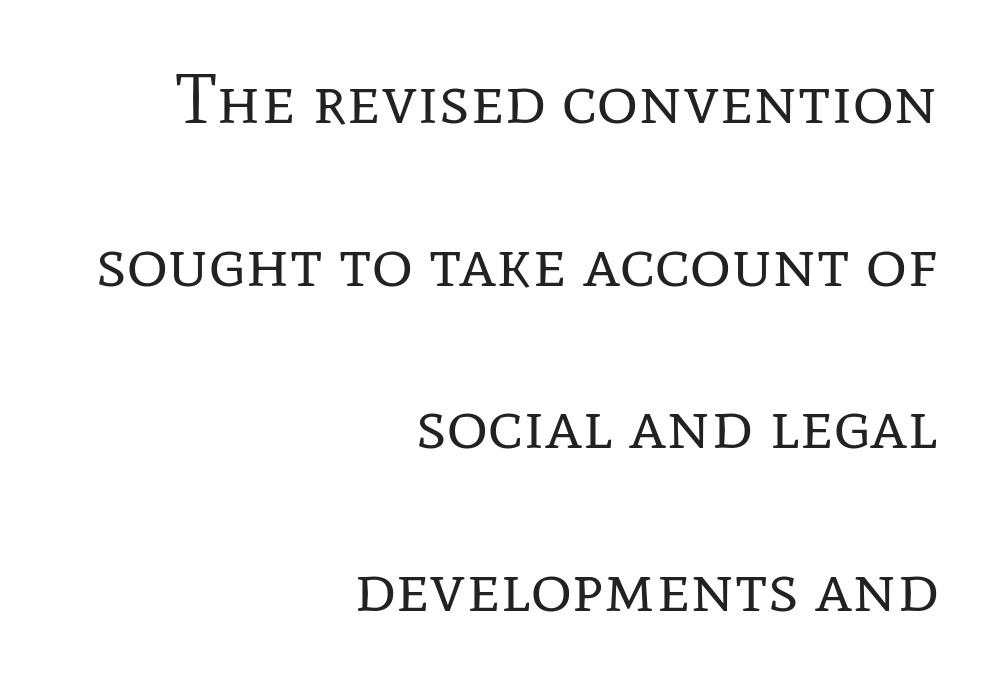
The image shows 71 px regular-weight serif type, upright; set right-aligned, loose line spacing (2.29x), normal letter spacing, not underlined; low stroke contrast and a medium x-height.
